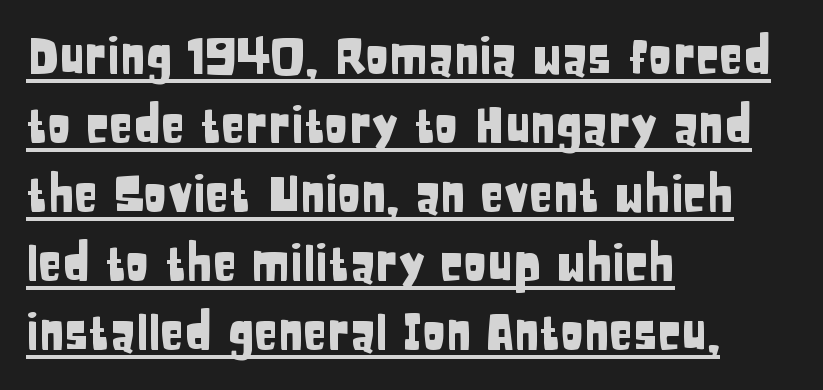
The image shows 49 px condensed sans-serif type, upright; set left-aligned, normal line spacing (1.41x), normal letter spacing, underlined; low stroke contrast and a large x-height.
